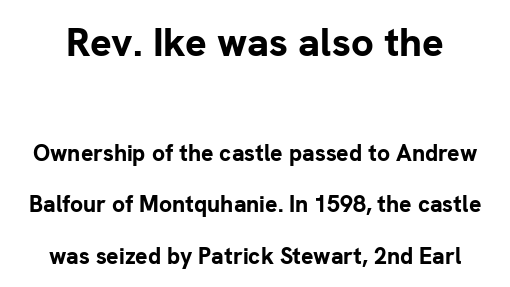
{"serif": "no", "italic": "no", "bold": "yes", "weight": "bold", "width": "normal", "stroke_contrast": "low", "x_height": "medium", "monospaced": "no", "underline": "no", "line_spacing": "loose", "line_spacing_ratio": 2.24, "letter_spacing": "normal", "letter_spacing_em": 0.0, "larger_block": "first", "size_ratio": 1.74, "glyph_px": 40}
